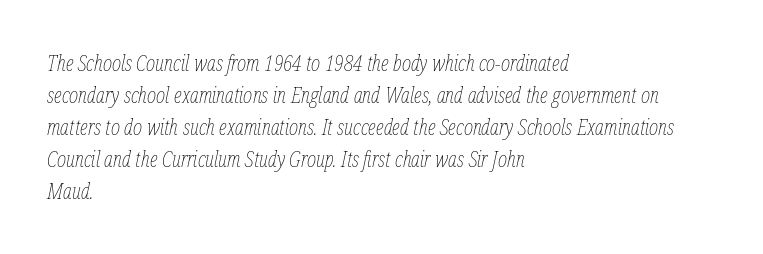
Q: Is the text bold? A: No.
Q: Is the text italic (slanted)? A: Yes, it leans right by about 12 degrees.
Q: Is the text underlined? A: No.
Q: How is the paragraph aligned? A: Left-aligned.
Q: Is the spacing between letters normal or unusually wide? A: Normal.
Q: Is the spacing between lines tight, normal or loose? A: Normal.
